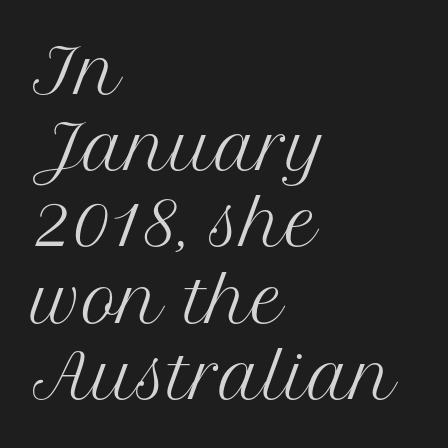
Q: Is the text bold? A: No.
Q: Is the text italic (slanted)? A: Yes.
Q: Is the typeface a serif or a sans-serif typeface? A: Serif.
Q: Is the text underlined? A: No.
Q: How is the paragraph aligned? A: Left-aligned.
Q: Is the spacing between letters normal or unusually wide? A: Normal.
Q: Is the spacing between lines tight, normal or loose? A: Normal.
Q: Width (condensed, normal, or wide)? A: Normal.
Q: Stroke contrast? A: Medium.
Q: x-height? A: Medium.
Q: Monospaced? A: No.
